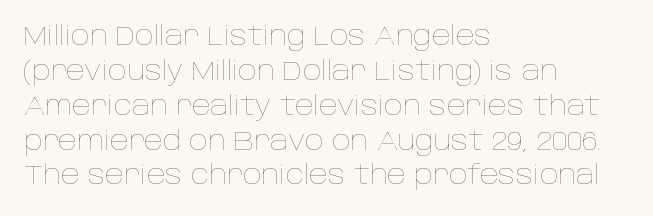
{"italic": "no", "bold": "no", "underline": "no", "align": "left", "line_spacing": "normal", "line_spacing_ratio": 1.34, "letter_spacing": "normal", "letter_spacing_em": 0.0, "glyph_px": 26}
